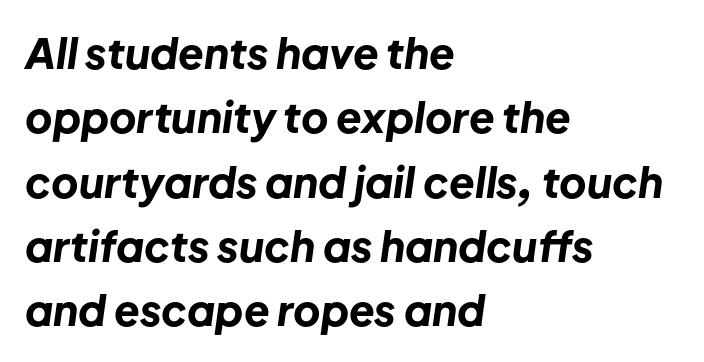
Q: Is the text bold? A: Yes.
Q: Is the text italic (slanted)? A: Yes, it leans right by about 8 degrees.
Q: Is the text underlined? A: No.
Q: How is the paragraph aligned? A: Left-aligned.
Q: Is the spacing between letters normal or unusually wide? A: Normal.
Q: Is the spacing between lines tight, normal or loose? A: Normal.
Q: Width (condensed, normal, or wide)? A: Normal.
Q: Stroke contrast? A: Low.
Q: x-height? A: Medium.
Q: Monospaced? A: No.
